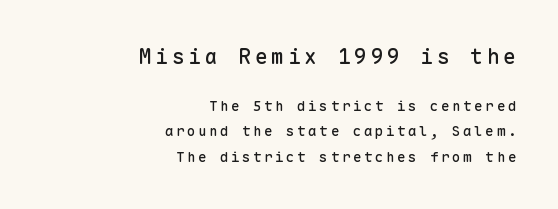
These two chunks differ in scale, with the top chunk taking the larger measure. The rendering anchors every line to the right-hand side. Beneath every word, the page is bare. Every stem runs plumb, perpendicular to the baseline.
